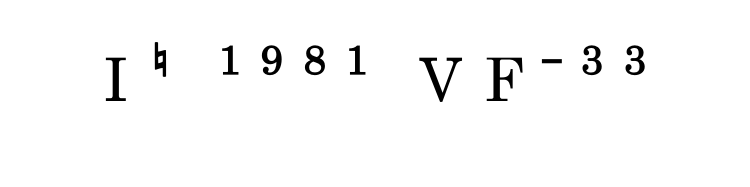
{"serif": "no", "italic": "no", "bold": "no", "weight": "regular", "width": "condensed", "stroke_contrast": "low", "x_height": "small", "monospaced": "no", "underline": "no", "letter_spacing": "wide", "letter_spacing_em": 0.31, "glyph_px": 60}
